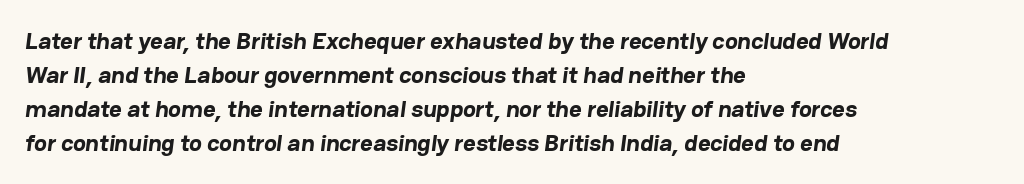
Q: Is the text bold? A: Yes.
Q: Is the text underlined? A: No.
Q: How is the paragraph aligned? A: Left-aligned.
Q: Is the spacing between letters normal or unusually wide? A: Normal.
Q: Is the spacing between lines tight, normal or loose? A: Normal.
